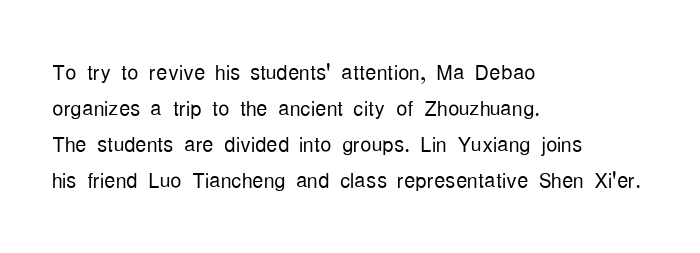
Visually the block forms a straight wall on the left and a jagged coastline on the right. Characters follow at the spacing the type designer built in. Underlining? Definitely not there. Heaviness? Minimal to ordinary, like unemphasized prose. Each letter keeps its own natural width here, so spacing adapts to shape. The typography opts for an upright posture over an oblique one.
